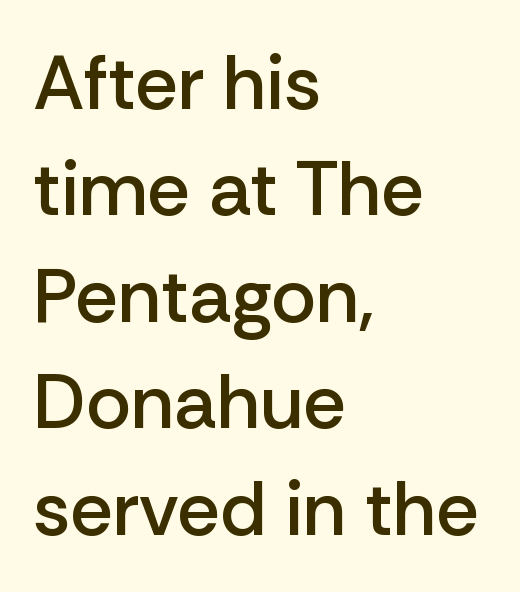
Vertically, the passage feels balanced, rows spaced as you'd expect. This is roman type, the default non-slanted kind. Nothing sits at the stroke ends, so this counts as sans-serif. The typesetting leans somewhat heavy: a semibold.
